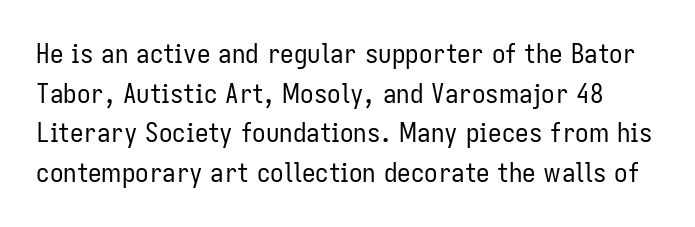
Q: Is the text bold? A: No.
Q: Is the text italic (slanted)? A: No, it is upright.
Q: Is the text underlined? A: No.
Q: Is the spacing between letters normal or unusually wide? A: Normal.
Q: Is the spacing between lines tight, normal or loose? A: Normal.
